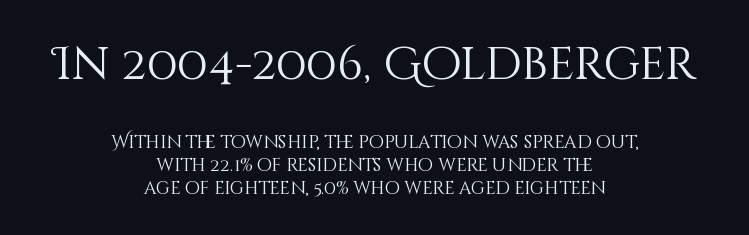
The image shows 46 px light type, upright; set centered, normal line spacing (1.28x), normal letter spacing, not underlined; the first (top) block is 2.56x larger; medium stroke contrast and a large x-height.
